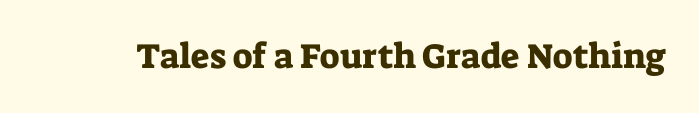
{"serif": "yes", "italic": "no", "width": "normal", "stroke_contrast": "low", "x_height": "medium", "monospaced": "no", "underline": "no", "letter_spacing": "normal", "letter_spacing_em": 0.0, "glyph_px": 35}
